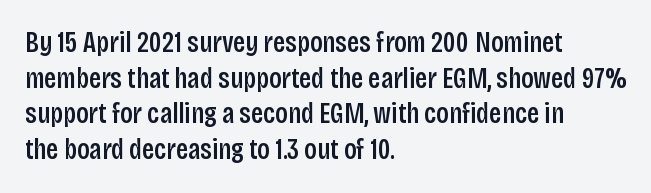
The image shows 29 px semibold, condensed sans-serif type, upright; set left-aligned, line spacing 1.23x, normal letter spacing, not underlined; low stroke contrast and a large x-height.
